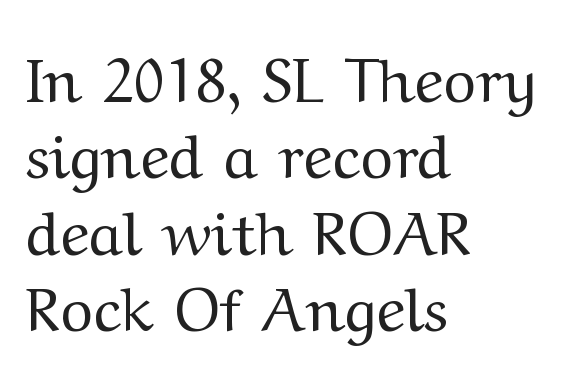
The image shows 62 px regular-weight, wide serif type, upright; set left-aligned, line spacing 1.23x, normal letter spacing, not underlined; medium stroke contrast and a medium x-height.
